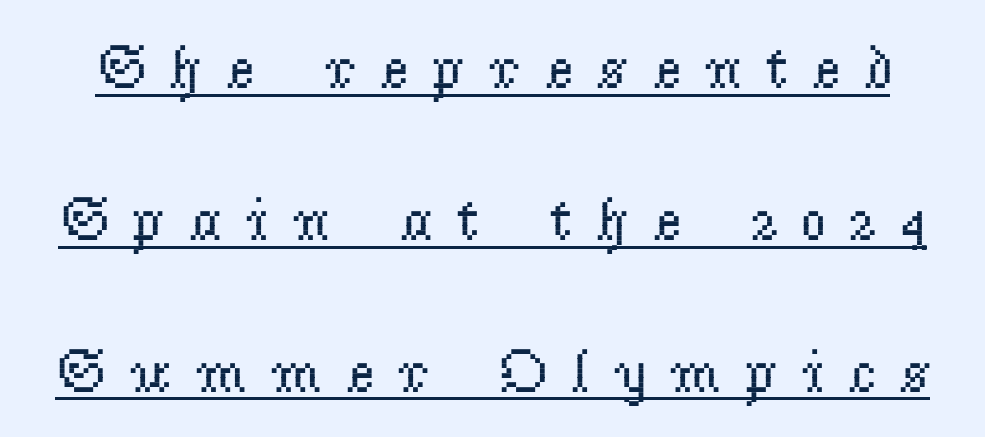
The space between consecutive lines is lavish. Here the glyphs are tracked loosely, breaking word shapes into spaced letters. The strokes carry an ordinary text weight at most. Serif or sans? Serif — the stroke terminals have little feet.
